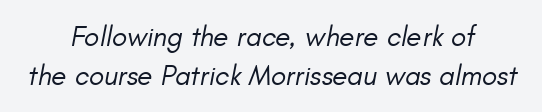
{"italic": "yes", "lean": "right", "slant_degrees": 11, "bold": "no", "weight": "regular", "width": "normal", "stroke_contrast": "low", "x_height": "small", "monospaced": "no", "underline": "no", "align": "center", "line_spacing": "normal", "line_spacing_ratio": 1.39, "letter_spacing": "normal", "letter_spacing_em": 0.0, "glyph_px": 28}
